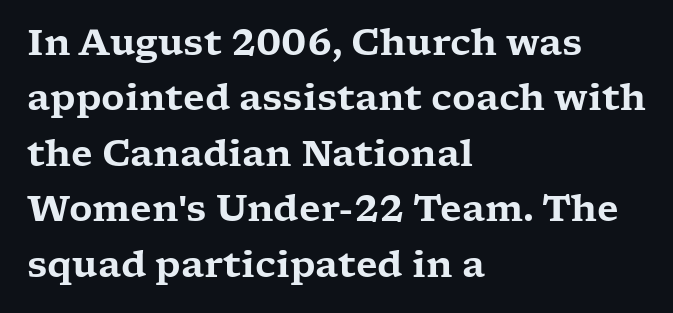
The image shows 36 px wide serif type, upright; set left-aligned, normal line spacing (1.54x), normal letter spacing, not underlined; low stroke contrast and a medium x-height.
